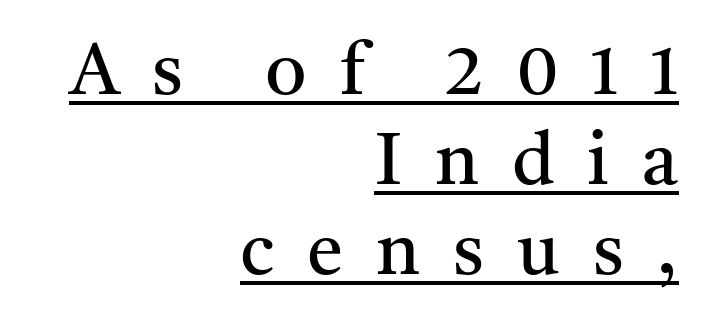
The image shows 73 px regular-weight serif type, upright; set right-aligned, line spacing 1.23x, unusually wide letter spacing (+0.45 em), underlined; medium stroke contrast and a medium x-height.
